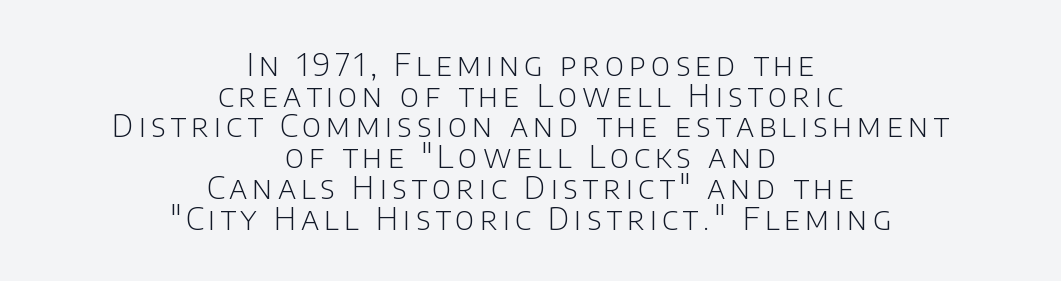
The image shows 32 px light sans-serif type, upright; set centered, tight line spacing (0.96x), not underlined; low stroke contrast and a large x-height.
